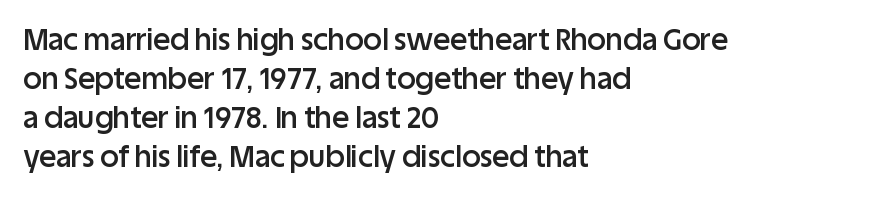
The image shows 29 px semibold sans-serif type, upright; set left-aligned, normal line spacing (1.34x), normal letter spacing, not underlined; low stroke contrast and a large x-height.
